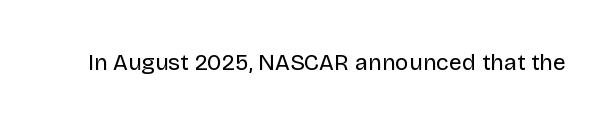
The image shows 23 px text type, upright; set normal letter spacing, not underlined.
